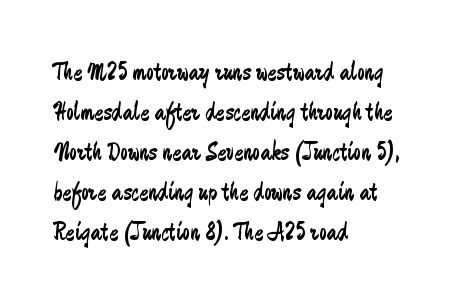
{"bold": "no", "underline": "no", "align": "left", "line_spacing": "normal", "line_spacing_ratio": 1.48, "letter_spacing": "normal", "letter_spacing_em": 0.0, "glyph_px": 27}
